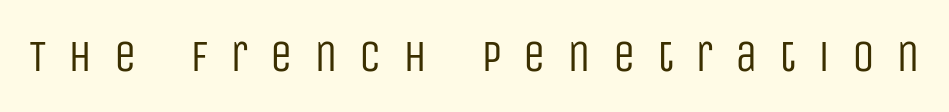
The image shows 45 px regular-weight, condensed sans-serif type, upright; set unusually wide letter spacing (+0.48 em), not underlined; low stroke contrast and a large x-height.
